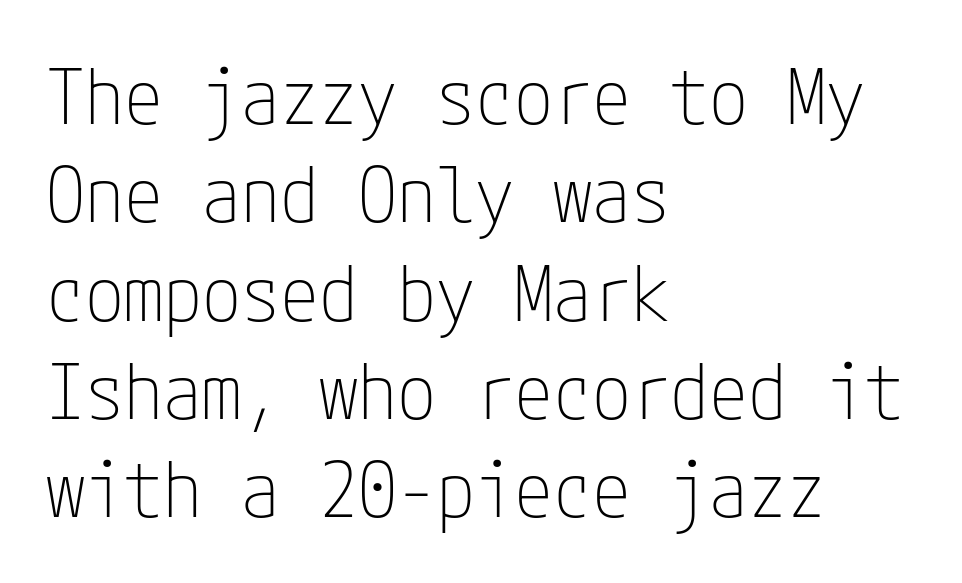
The image shows 78 px thin, condensed sans-serif type, upright; set left-aligned, normal line spacing (1.26x), normal letter spacing, not underlined; low stroke contrast and a medium x-height.
